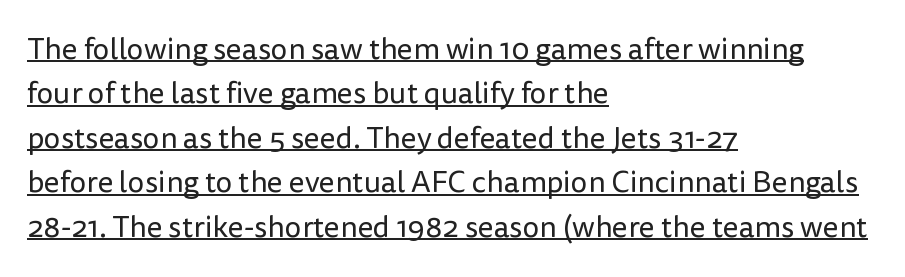
The image shows 30 px regular-weight sans-serif type, upright; set left-aligned, normal line spacing (1.48x), normal letter spacing, underlined; low stroke contrast and a medium x-height.
